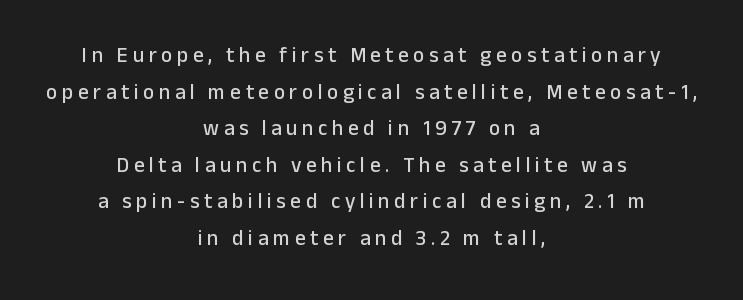
{"italic": "no", "underline": "no", "align": "center", "line_spacing_ratio": 1.74, "letter_spacing": "wide", "letter_spacing_em": 0.22, "glyph_px": 21}
